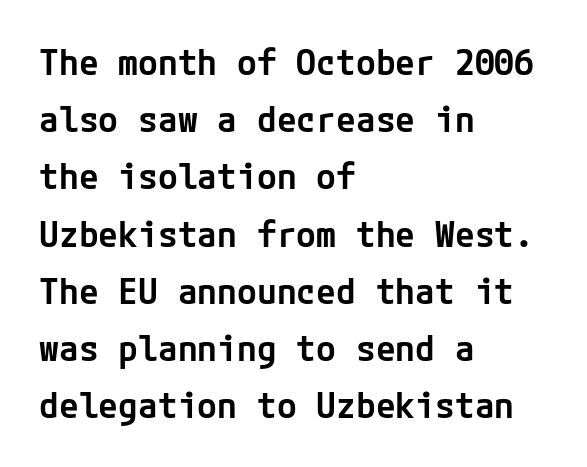
Does the leading feel generous? No, just average. Each line starts at the same left margin while the right side varies. Students, note that the glyphs here touch the page at normal intervals. Set as a demibold, roughly 600 on the weight scale. The strip under each line holds only bare page. A sans-serif font was chosen for this passage.
